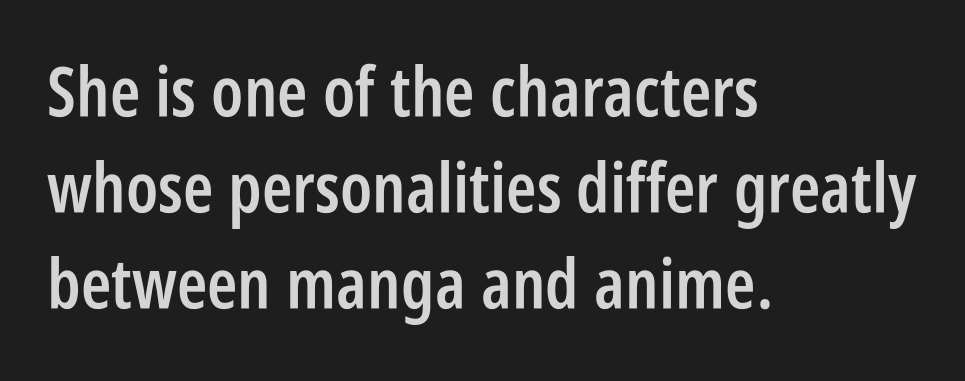
Just letters on the line, the space beneath them empty. The strokes are fattened partway — semibold, not bold. Font category for this specimen: sans-serif. Letter spacing: default.
